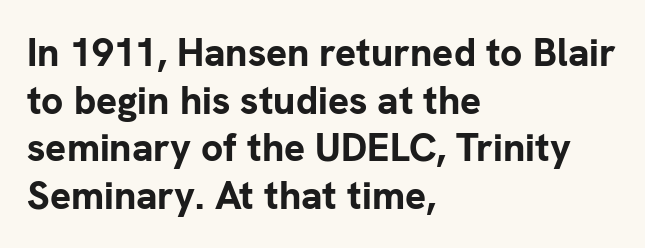
{"serif": "no", "italic": "no", "bold": "yes", "weight": "bold", "width": "normal", "stroke_contrast": "low", "x_height": "medium", "monospaced": "no", "underline": "no", "align": "left", "line_spacing_ratio": 1.22, "letter_spacing": "normal", "letter_spacing_em": 0.0, "glyph_px": 39}
